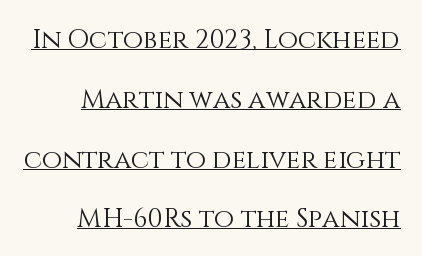
Spacing between characters is what you'd get straight out of the box. The specimen includes a rule beneath the text block's lines. Think standard paragraph weight, or any step lighter than that. Students, observe: this is what heavily led, spacious text looks like. The lettering stays uniformly vertical, giving the passage a roman look.
